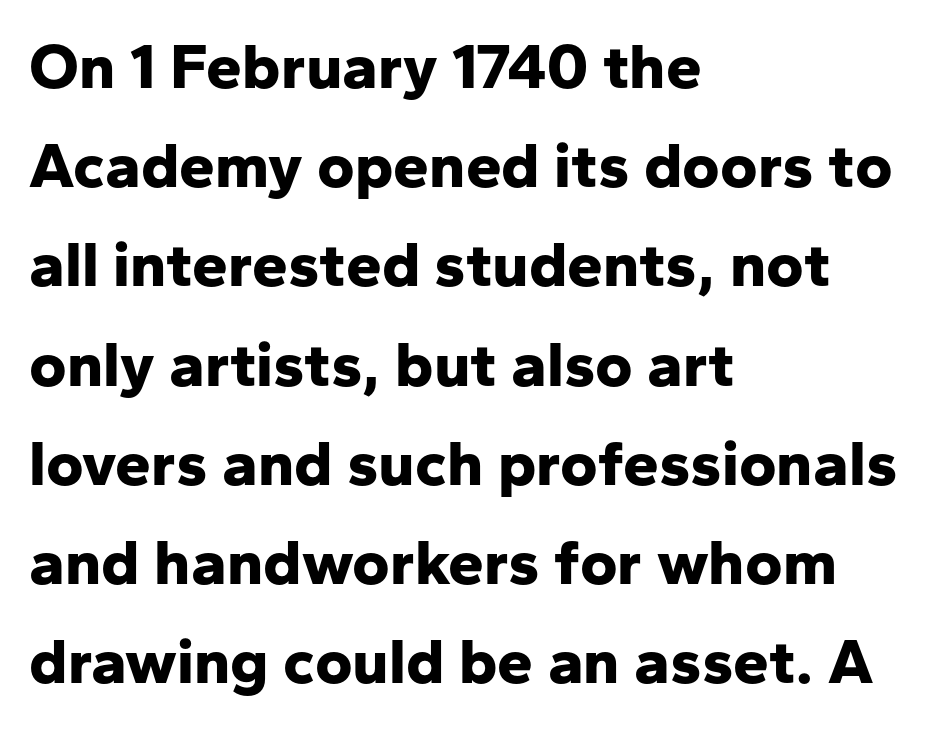
Q: Is the text bold? A: Yes.
Q: Is the text italic (slanted)? A: No, it is upright.
Q: Is the typeface a serif or a sans-serif typeface? A: Sans-serif.
Q: Is the text underlined? A: No.
Q: How is the paragraph aligned? A: Left-aligned.
Q: Is the spacing between letters normal or unusually wide? A: Normal.
Q: Is the spacing between lines tight, normal or loose? A: Normal.
Q: Width (condensed, normal, or wide)? A: Normal.
Q: Stroke contrast? A: Low.
Q: x-height? A: Medium.
Q: Monospaced? A: No.
